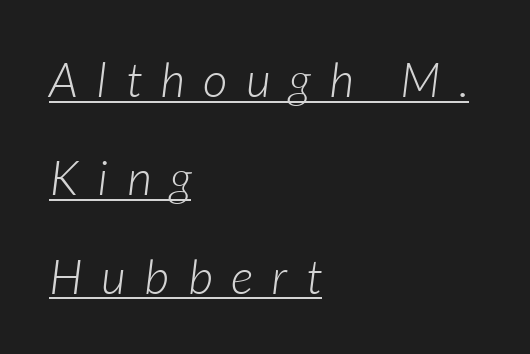
The image shows 48 px light type, italic (leaning right); set left-aligned, loose line spacing (2.05x), unusually wide letter spacing (+0.39 em), underlined; low stroke contrast and a medium x-height.
